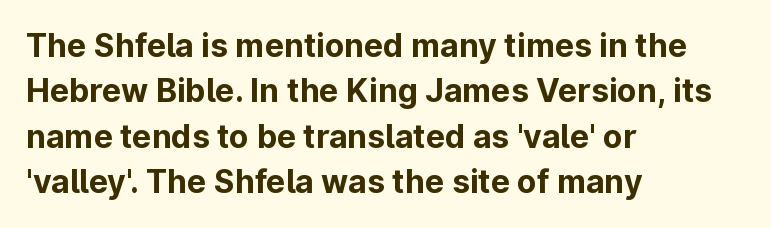
{"serif": "no", "italic": "no", "bold": "yes", "weight": "bold", "width": "normal", "stroke_contrast": "low", "x_height": "medium", "monospaced": "no", "underline": "no", "align": "left", "line_spacing": "normal", "line_spacing_ratio": 1.42, "letter_spacing": "normal", "letter_spacing_em": 0.0, "glyph_px": 32}
